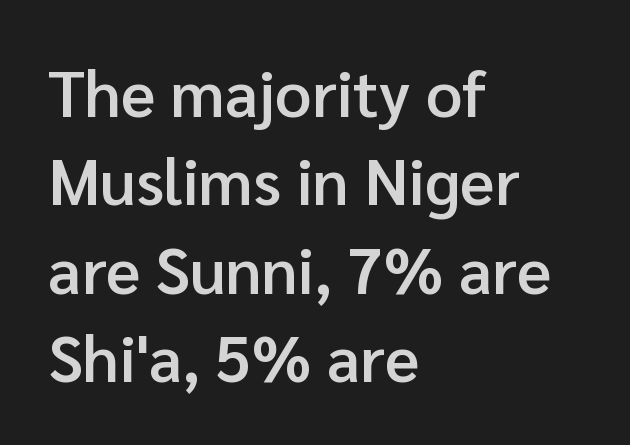
The image shows 64 px semibold sans-serif type, upright; set left-aligned, normal line spacing (1.38x), normal letter spacing, not underlined; low stroke contrast and a medium x-height.
